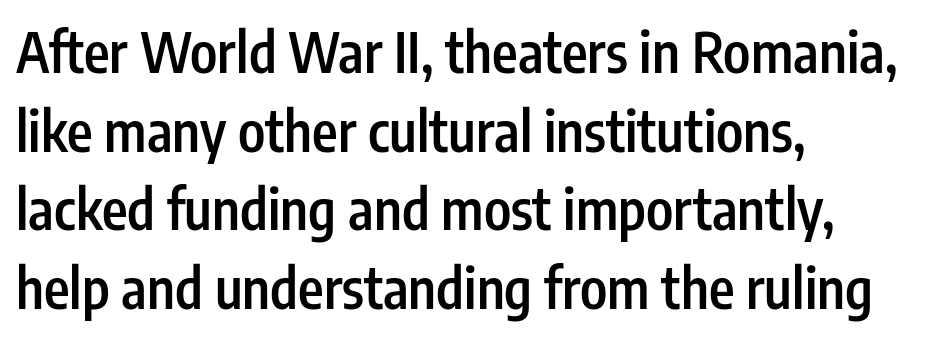
Q: Is the text bold? A: Semi-bold.
Q: Is the text italic (slanted)? A: No, it is upright.
Q: Is the typeface a serif or a sans-serif typeface? A: Sans-serif.
Q: Is the text underlined? A: No.
Q: How is the paragraph aligned? A: Left-aligned.
Q: Is the spacing between letters normal or unusually wide? A: Normal.
Q: Is the spacing between lines tight, normal or loose? A: Normal.
Q: Width (condensed, normal, or wide)? A: Condensed.
Q: Stroke contrast? A: Low.
Q: x-height? A: Medium.
Q: Monospaced? A: No.
